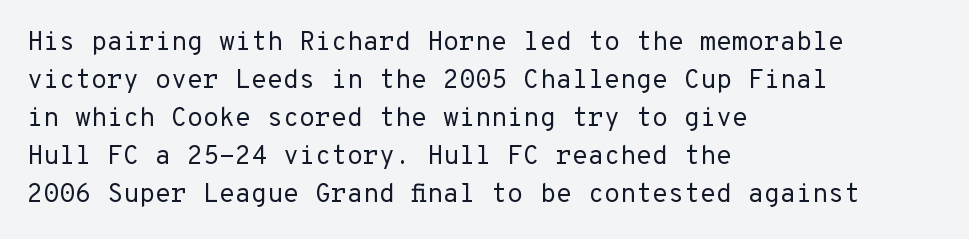
Visually the block forms a straight wall on the left and a jagged coastline on the right. Caption: standard tracking, unaltered. The type sits square on the baseline with zero lean. Weight: not bold — regular or lighter.
